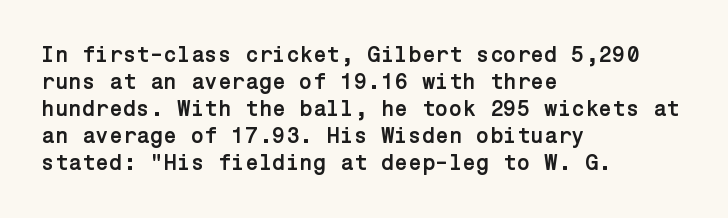
The setting favours the left margin, as ordinary paragraphs usually do. The strip under each line holds only bare page. Every letter is thick-stroked: bold, no question. In terms of posture, this sample is upright. Is the letter spacing exaggerated? No — it looks like the ordinary default.
